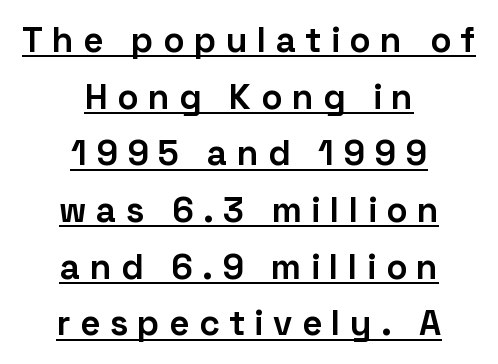
This is the regular roman posture of the typeface. Vertically, the passage feels balanced, rows spaced as you'd expect. What weight is shown? A full bold with thick strokes. This sample has the flowing, uneven cadence of proportional lettering. A typesetter would label this face a sans.
